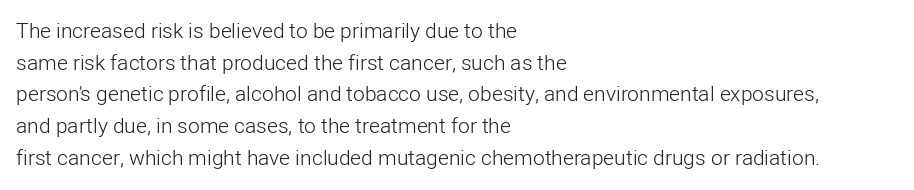
Style check: upright. Leftover space on each line is placed entirely after the last word. The rows are spaced the way most documents space them. The font is comparable to plain body text, perhaps lighter. Honestly, there is no underline to notice here at all. Nobody touched the tracking dial on this one.
